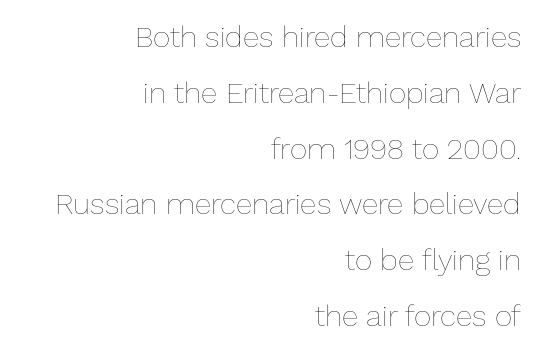
{"italic": "no", "bold": "no", "weight": "thin", "width": "normal", "stroke_contrast": "low", "x_height": "medium", "monospaced": "no", "underline": "no", "align": "right", "line_spacing_ratio": 1.86, "letter_spacing": "normal", "letter_spacing_em": 0.0, "glyph_px": 30}
